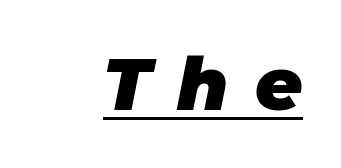
The image shows 73 px heavy type, italic (leaning right); set unusually wide letter spacing (+0.36 em), underlined; low stroke contrast and a large x-height.
